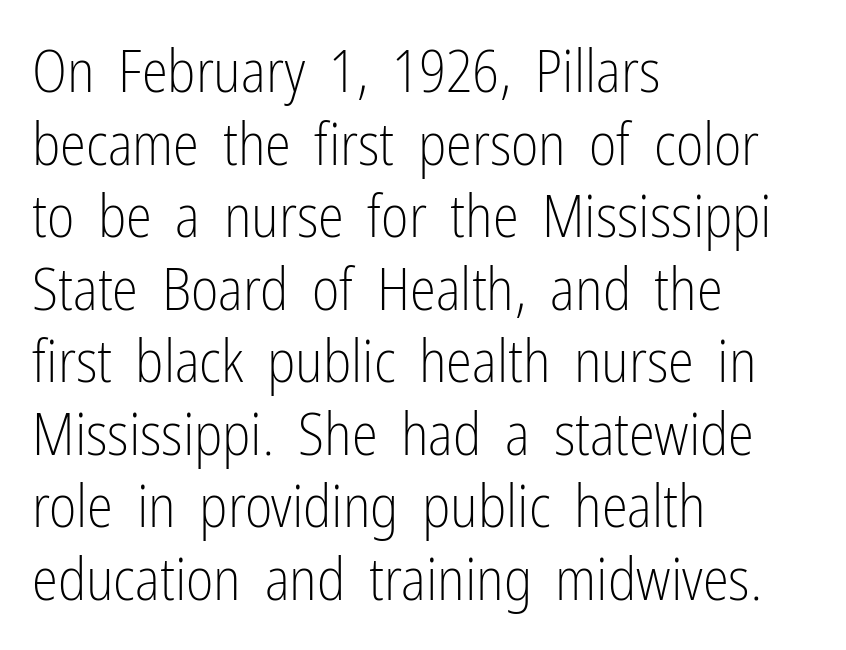
Q: Is the text bold? A: No.
Q: Is the text italic (slanted)? A: No, it is upright.
Q: Is the typeface a serif or a sans-serif typeface? A: Sans-serif.
Q: Is the text underlined? A: No.
Q: How is the paragraph aligned? A: Left-aligned.
Q: Is the spacing between letters normal or unusually wide? A: Normal.
Q: Width (condensed, normal, or wide)? A: Condensed.
Q: Stroke contrast? A: Low.
Q: x-height? A: Medium.
Q: Monospaced? A: No.
